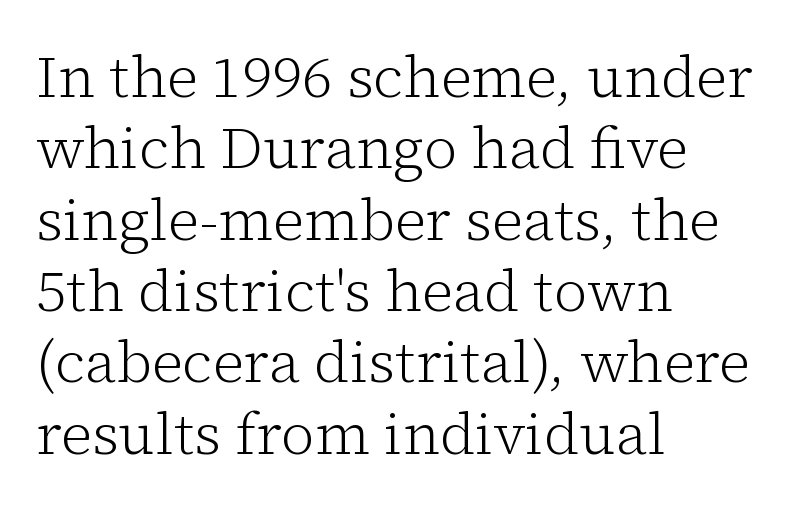
Q: Is the text bold? A: No.
Q: Is the text italic (slanted)? A: No, it is upright.
Q: Is the typeface a serif or a sans-serif typeface? A: Serif.
Q: Is the text underlined? A: No.
Q: How is the paragraph aligned? A: Left-aligned.
Q: Is the spacing between letters normal or unusually wide? A: Normal.
Q: Width (condensed, normal, or wide)? A: Normal.
Q: Stroke contrast? A: Low.
Q: x-height? A: Medium.
Q: Monospaced? A: No.
